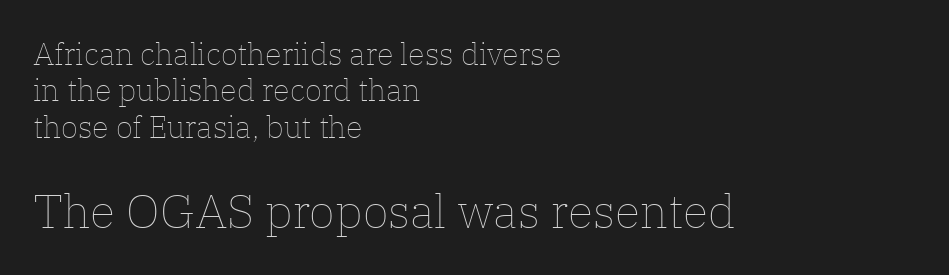
The image shows 47 px thin type, upright; set left-aligned, line spacing 1.17x, normal letter spacing, not underlined; the second (bottom) block is 1.52x larger; low stroke contrast and a medium x-height.
